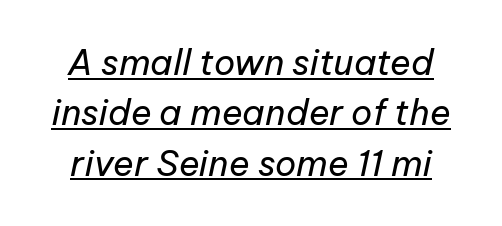
The image shows 35 px regular-weight type, italic (leaning right); set normal line spacing (1.44x), normal letter spacing, underlined; low stroke contrast and a medium x-height.
